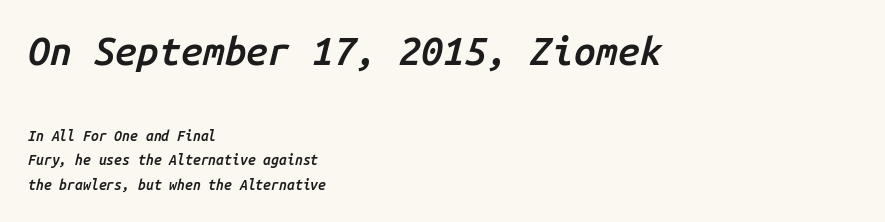
The image shows 39 px semibold type, italic (leaning right), monospaced; set left-aligned, line spacing 1.74x, normal letter spacing, not underlined; the first (top) block is 2.79x larger; low stroke contrast and a medium x-height.
